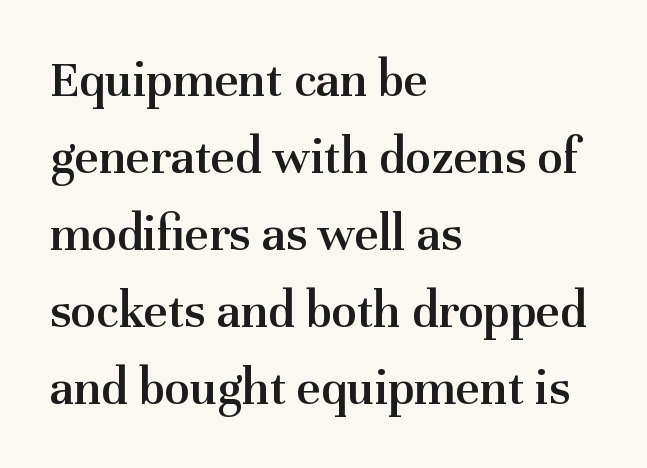
Q: Is the text bold? A: Semi-bold.
Q: Is the text italic (slanted)? A: No, it is upright.
Q: Is the typeface a serif or a sans-serif typeface? A: Serif.
Q: Is the text underlined? A: No.
Q: How is the paragraph aligned? A: Left-aligned.
Q: Is the spacing between letters normal or unusually wide? A: Normal.
Q: Is the spacing between lines tight, normal or loose? A: Normal.
Q: Width (condensed, normal, or wide)? A: Normal.
Q: Stroke contrast? A: Medium.
Q: x-height? A: Medium.
Q: Monospaced? A: No.
